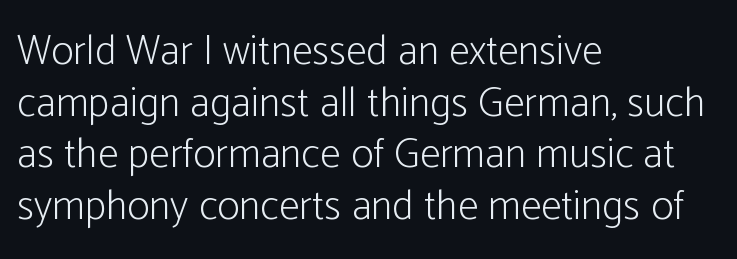
Q: Is the text bold? A: No.
Q: Is the text italic (slanted)? A: No, it is upright.
Q: Is the typeface a serif or a sans-serif typeface? A: Sans-serif.
Q: Is the text underlined? A: No.
Q: How is the paragraph aligned? A: Left-aligned.
Q: Is the spacing between letters normal or unusually wide? A: Normal.
Q: Width (condensed, normal, or wide)? A: Condensed.
Q: Stroke contrast? A: Low.
Q: x-height? A: Medium.
Q: Monospaced? A: No.
